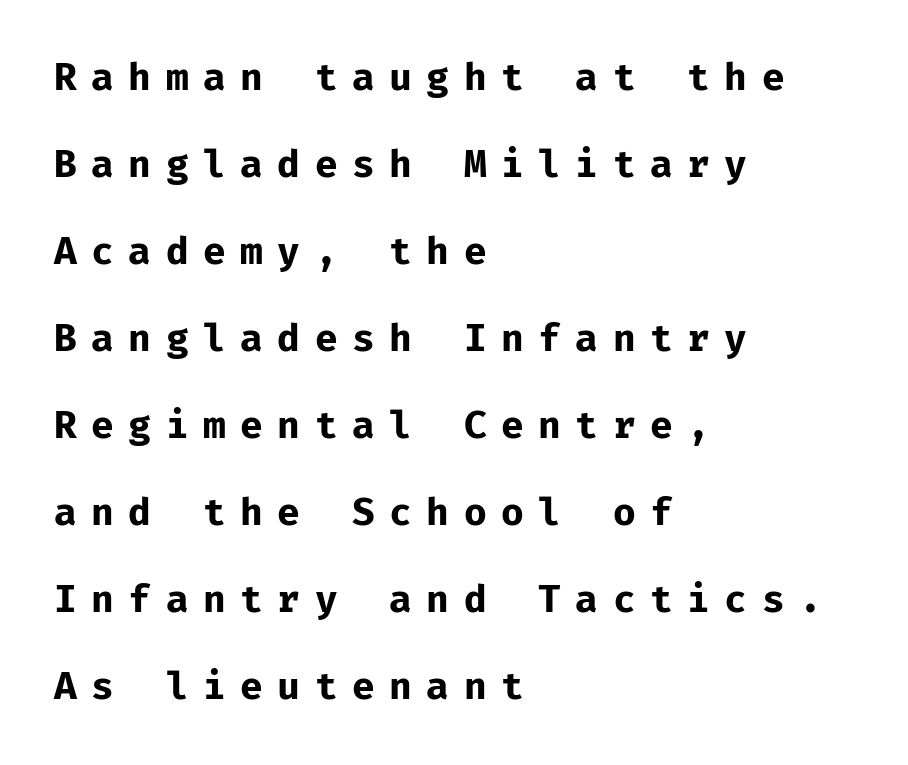
The specimen reads as upright at a glance. Summary of weight: heavy, a full bold. Is this a sans? Yes — the strokes have no serifs. Descenders hang freely into open space. Vertical spacing — loose.
